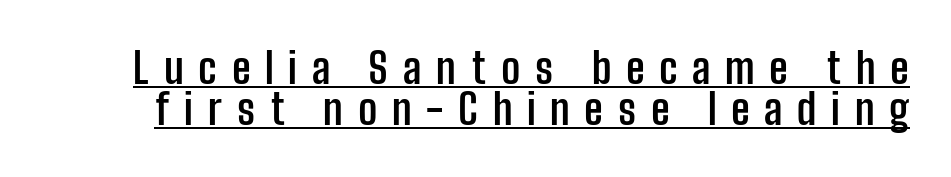
The string is rendered with underlining switched on. Typographically, this falls in the sans-serif category. Successive baselines arrive quickly, one right under another. These lines are rendered in a variable-pitch font. Weight check: bold — yes, fully. Do the letters lean? They stand straight.
